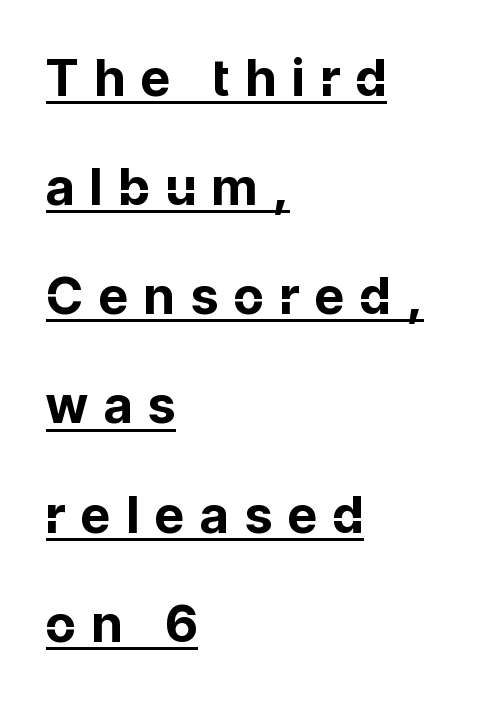
Q: Is the text bold? A: Yes.
Q: Is the text italic (slanted)? A: No, it is upright.
Q: Is the typeface a serif or a sans-serif typeface? A: Sans-serif.
Q: Is the text underlined? A: Yes.
Q: How is the paragraph aligned? A: Left-aligned.
Q: Is the spacing between letters normal or unusually wide? A: Unusually wide.
Q: Is the spacing between lines tight, normal or loose? A: Loose.
Q: Width (condensed, normal, or wide)? A: Normal.
Q: Stroke contrast? A: Low.
Q: x-height? A: Medium.
Q: Monospaced? A: No.
